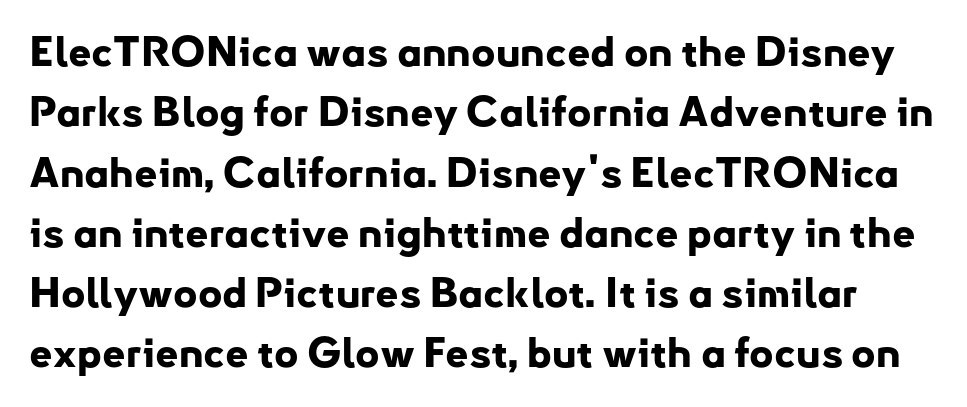
The image shows 41 px bold sans-serif type, upright; set normal line spacing (1.47x), normal letter spacing, not underlined; low stroke contrast and a small x-height.
